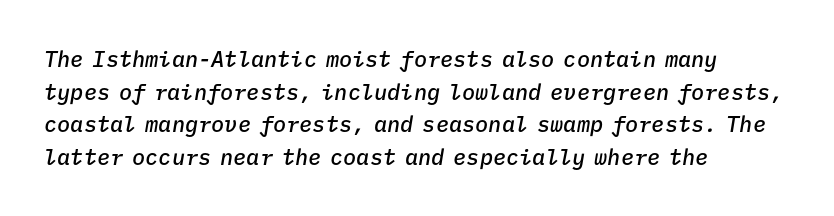
Layout note: lines flush left. Rows of type keep a routine distance in the vertical direction. Short note: letters normally spaced. The specimen reads as italic at a glance.
